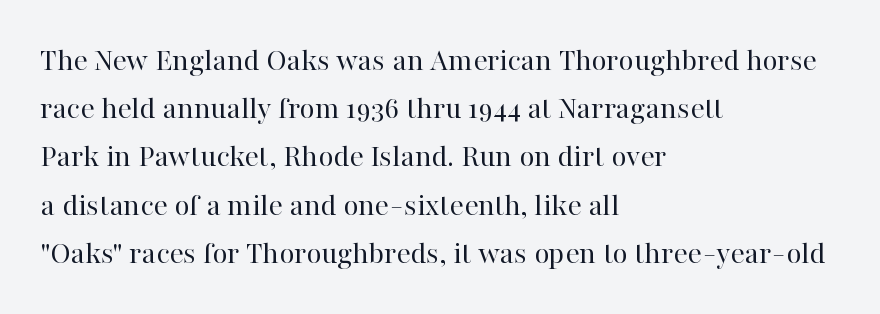
{"serif": "yes", "italic": "no", "bold": "no", "weight": "regular", "width": "normal", "stroke_contrast": "high", "x_height": "medium", "monospaced": "no", "underline": "no", "align": "left", "line_spacing": "normal", "line_spacing_ratio": 1.46, "letter_spacing": "normal", "letter_spacing_em": 0.0, "glyph_px": 33}
